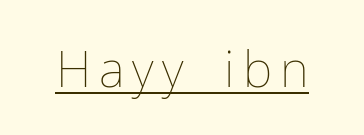
Q: Is the text bold? A: No.
Q: Is the text italic (slanted)? A: No, it is upright.
Q: Is the text underlined? A: Yes.
Q: Width (condensed, normal, or wide)? A: Normal.
Q: Stroke contrast? A: Low.
Q: x-height? A: Medium.
Q: Monospaced? A: No.
